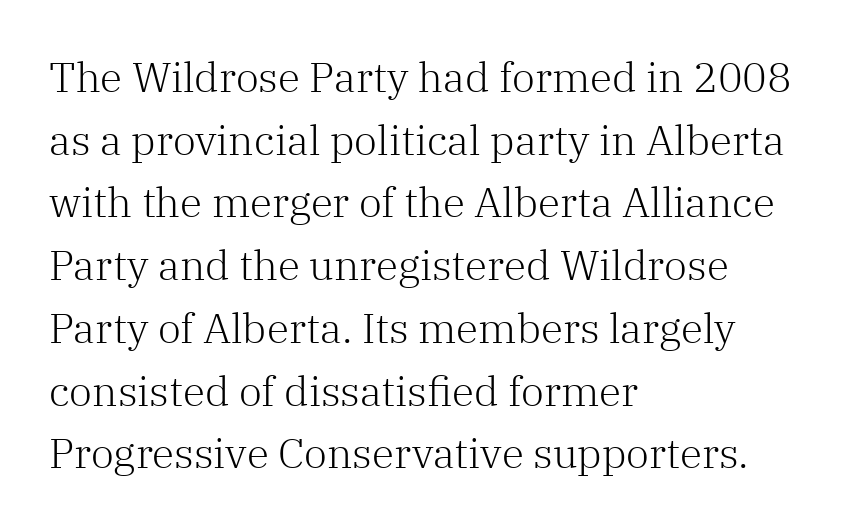
{"serif": "yes", "italic": "no", "bold": "no", "weight": "light", "width": "normal", "stroke_contrast": "low", "x_height": "medium", "monospaced": "no", "underline": "no", "align": "left", "line_spacing": "normal", "line_spacing_ratio": 1.53, "letter_spacing": "normal", "letter_spacing_em": 0.0, "glyph_px": 41}
